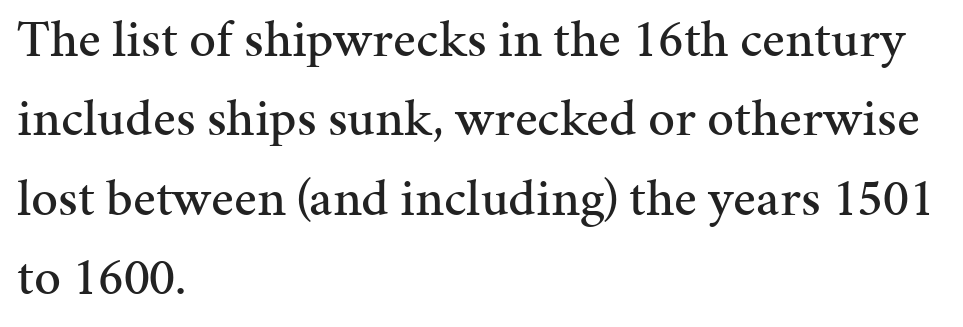
The image shows 53 px serif type, upright; set left-aligned, normal line spacing (1.5x), normal letter spacing, not underlined; medium stroke contrast and a medium x-height.
